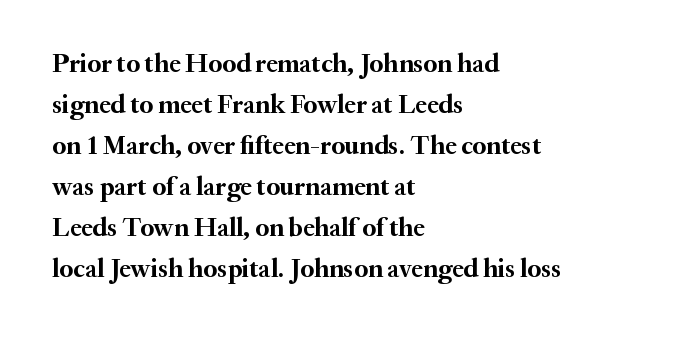
Q: Is the text bold? A: Yes.
Q: Is the text italic (slanted)? A: No, it is upright.
Q: Is the text underlined? A: No.
Q: How is the paragraph aligned? A: Left-aligned.
Q: Is the spacing between letters normal or unusually wide? A: Normal.
Q: Is the spacing between lines tight, normal or loose? A: Normal.
